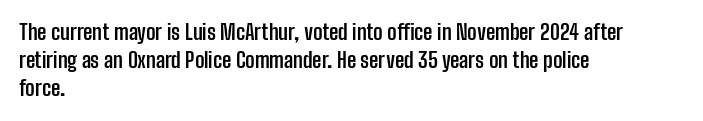
Anything drawn beneath the words? Only blank space. Evenly set lines give the paragraph a standard silhouette. In CSS terms this would be text-align: left. The font's upright variant was chosen for this text. Strokes here are thick enough to call this a true bold.
